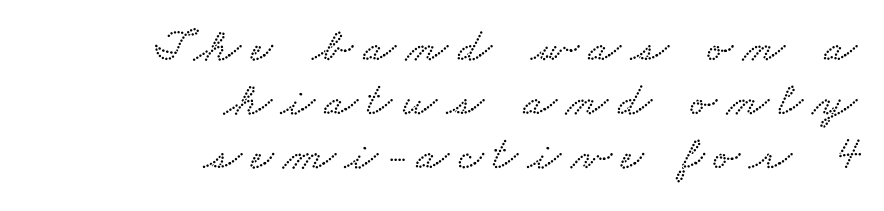
Q: Is the text underlined? A: No.
Q: How is the paragraph aligned? A: Right-aligned.
Q: Is the spacing between letters normal or unusually wide? A: Unusually wide.
Q: Is the spacing between lines tight, normal or loose? A: Tight.
Q: Width (condensed, normal, or wide)? A: Wide.
Q: Stroke contrast? A: Low.
Q: x-height? A: Small.
Q: Monospaced? A: No.
